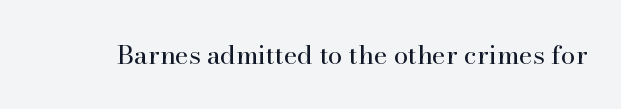
Q: Is the text bold? A: No.
Q: Is the text italic (slanted)? A: No, it is upright.
Q: Is the text underlined? A: No.
Q: Is the spacing between letters normal or unusually wide? A: Normal.
